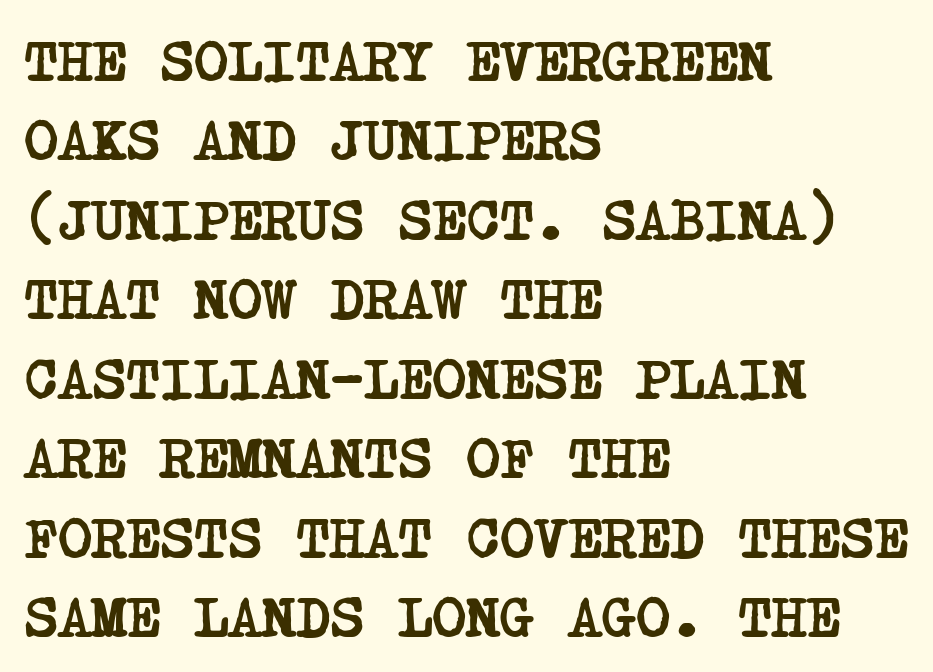
{"serif": "yes", "bold": "yes", "weight": "semibold", "width": "condensed", "stroke_contrast": "low", "x_height": "large", "underline": "no", "align": "left", "line_spacing": "normal", "line_spacing_ratio": 1.37, "letter_spacing": "normal", "letter_spacing_em": 0.0, "glyph_px": 58}
